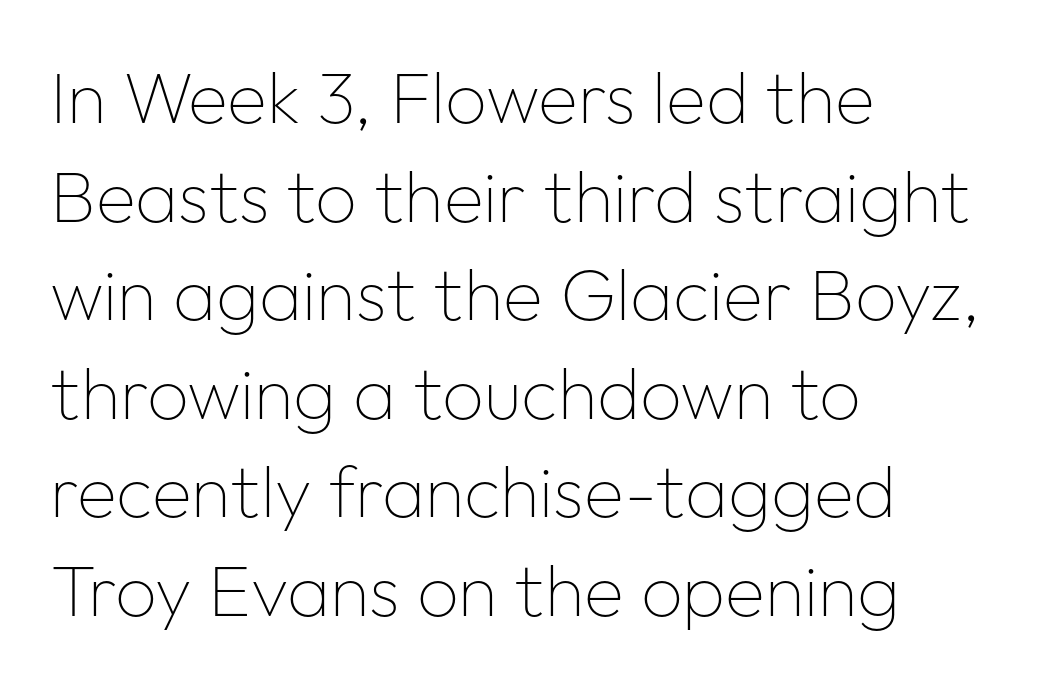
Q: Is the text bold? A: No.
Q: Is the text italic (slanted)? A: No, it is upright.
Q: Is the typeface a serif or a sans-serif typeface? A: Sans-serif.
Q: Is the text underlined? A: No.
Q: How is the paragraph aligned? A: Left-aligned.
Q: Is the spacing between letters normal or unusually wide? A: Normal.
Q: Is the spacing between lines tight, normal or loose? A: Normal.
Q: Width (condensed, normal, or wide)? A: Normal.
Q: Stroke contrast? A: Low.
Q: x-height? A: Medium.
Q: Monospaced? A: No.
